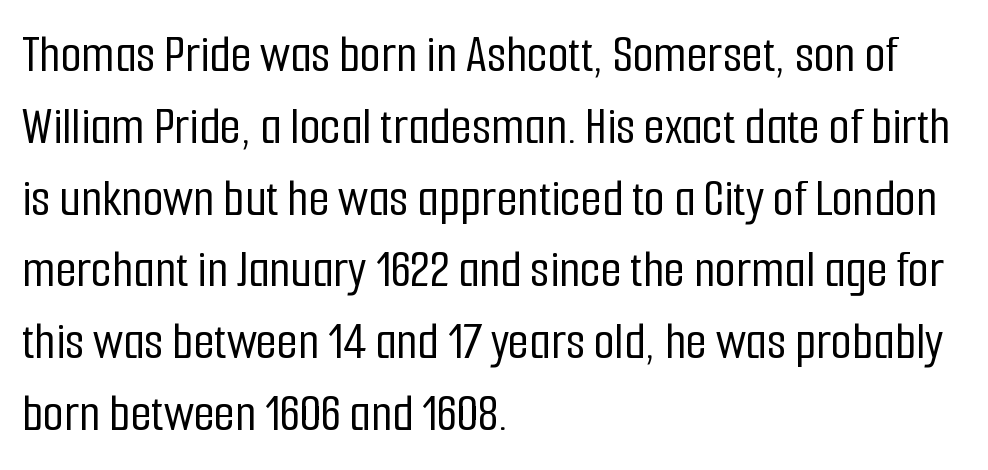
The image shows 54 px condensed sans-serif type, upright; set left-aligned, normal line spacing (1.33x), normal letter spacing, not underlined; low stroke contrast and a medium x-height.
